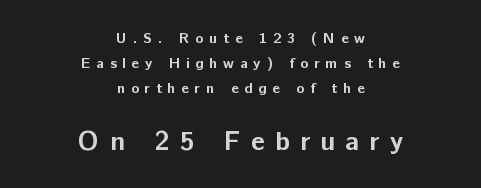
The image shows 27 px bold type, upright; set centered, normal line spacing (1.68x), unusually wide letter spacing (+0.38 em), not underlined; the second (bottom) block is 1.8x larger.
